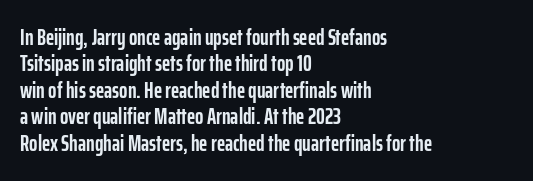
Q: Is the text bold? A: Yes.
Q: Is the text italic (slanted)? A: No, it is upright.
Q: Is the text underlined? A: No.
Q: How is the paragraph aligned? A: Left-aligned.
Q: Is the spacing between letters normal or unusually wide? A: Normal.
